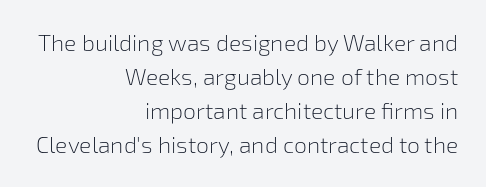
{"italic": "no", "bold": "no", "underline": "no", "align": "right", "line_spacing": "normal", "line_spacing_ratio": 1.48, "letter_spacing": "normal", "letter_spacing_em": 0.0, "glyph_px": 23}
